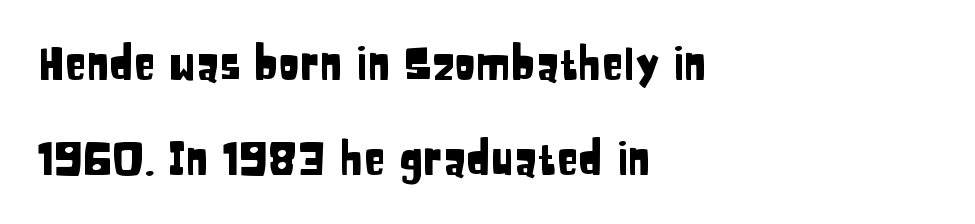
Q: Is the text italic (slanted)? A: No, it is upright.
Q: Is the typeface a serif or a sans-serif typeface? A: Sans-serif.
Q: Is the text underlined? A: No.
Q: How is the paragraph aligned? A: Left-aligned.
Q: Is the spacing between letters normal or unusually wide? A: Normal.
Q: Is the spacing between lines tight, normal or loose? A: Loose.
Q: Width (condensed, normal, or wide)? A: Condensed.
Q: Stroke contrast? A: Low.
Q: x-height? A: Large.
Q: Monospaced? A: No.
